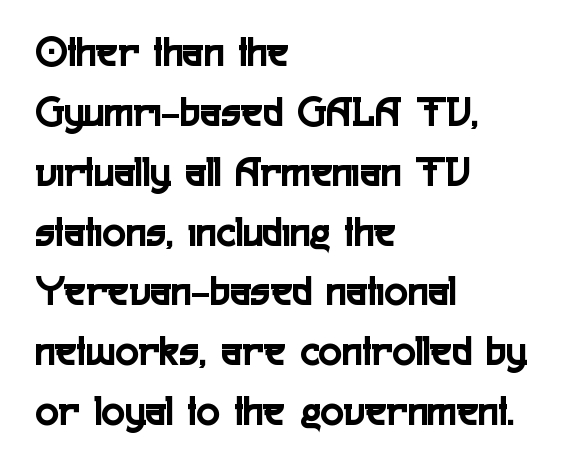
Q: Is the text italic (slanted)? A: No, it is upright.
Q: Is the typeface a serif or a sans-serif typeface? A: Sans-serif.
Q: Is the text underlined? A: No.
Q: How is the paragraph aligned? A: Left-aligned.
Q: Is the spacing between letters normal or unusually wide? A: Normal.
Q: Is the spacing between lines tight, normal or loose? A: Normal.
Q: Width (condensed, normal, or wide)? A: Condensed.
Q: x-height? A: Medium.
Q: Monospaced? A: No.
